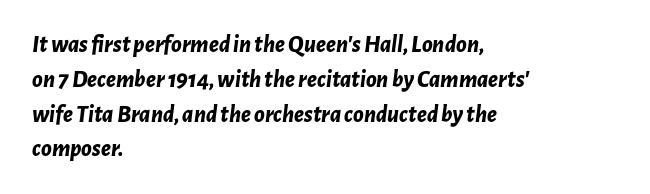
{"italic": "yes", "lean": "right", "slant_degrees": 7, "bold": "yes", "underline": "no", "align": "left", "line_spacing": "normal", "line_spacing_ratio": 1.45, "letter_spacing": "normal", "letter_spacing_em": 0.0, "glyph_px": 24}
